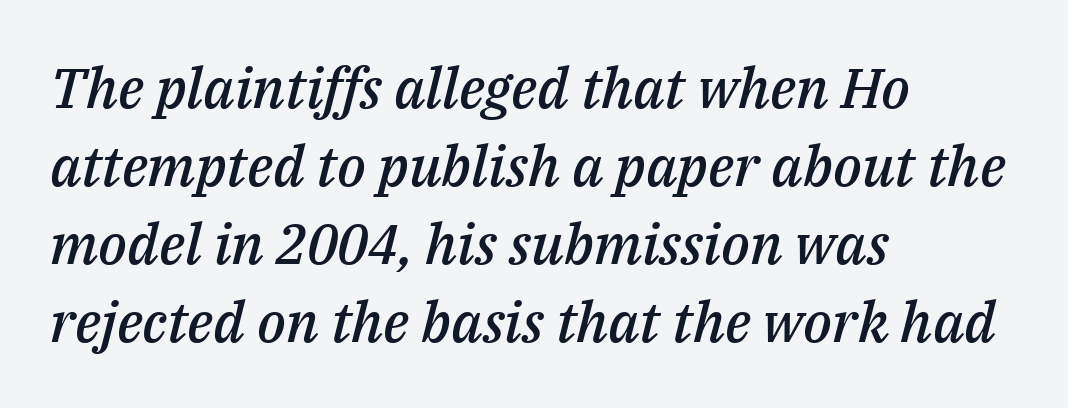
{"italic": "yes", "lean": "right", "slant_degrees": 14, "bold": "semi", "weight": "semibold", "width": "normal", "stroke_contrast": "medium", "x_height": "medium", "monospaced": "no", "underline": "no", "align": "left", "line_spacing": "normal", "line_spacing_ratio": 1.39, "letter_spacing": "normal", "letter_spacing_em": 0.0, "glyph_px": 56}
